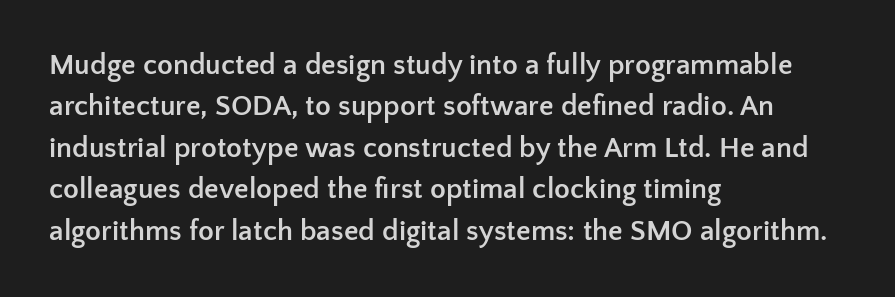
The image shows 29 px semibold sans-serif type, upright; set left-aligned, normal line spacing (1.43x), normal letter spacing, not underlined; low stroke contrast and a medium x-height.
